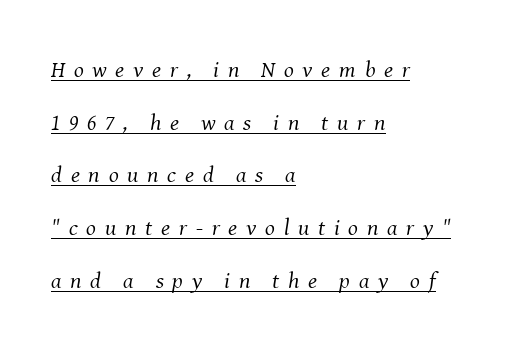
{"italic": "yes", "lean": "right", "slant_degrees": 8, "bold": "no", "underline": "yes", "align": "left", "line_spacing": "loose", "line_spacing_ratio": 2.29, "letter_spacing": "wide", "letter_spacing_em": 0.38, "glyph_px": 23}
